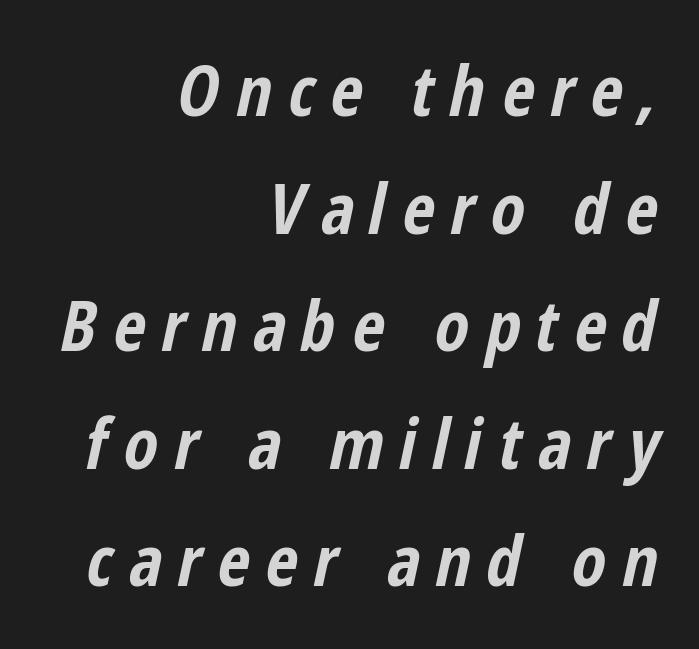
Q: Is the text bold? A: Yes.
Q: Is the text italic (slanted)? A: Yes, it leans right by about 12 degrees.
Q: Is the text underlined? A: No.
Q: How is the paragraph aligned? A: Right-aligned.
Q: Is the spacing between letters normal or unusually wide? A: Unusually wide.
Q: Is the spacing between lines tight, normal or loose? A: Normal.
Q: Width (condensed, normal, or wide)? A: Condensed.
Q: Stroke contrast? A: Low.
Q: x-height? A: Medium.
Q: Monospaced? A: No.
